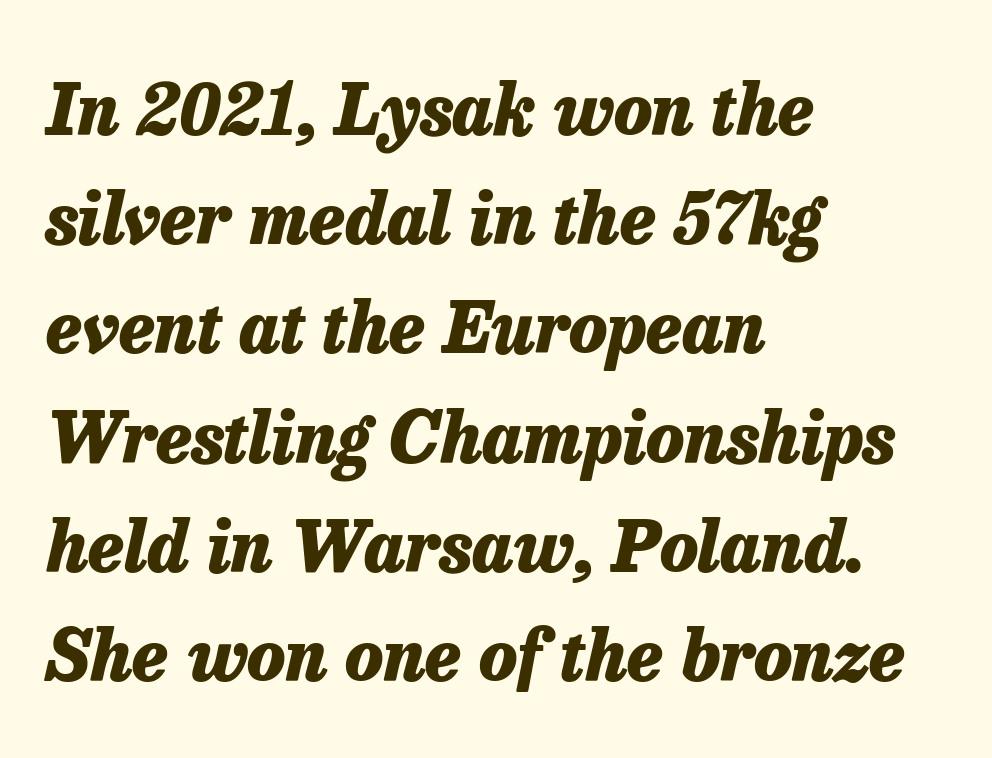
The image shows 70 px heavy type, italic (leaning right); set left-aligned, normal line spacing (1.56x), normal letter spacing, not underlined; low stroke contrast and a medium x-height.
